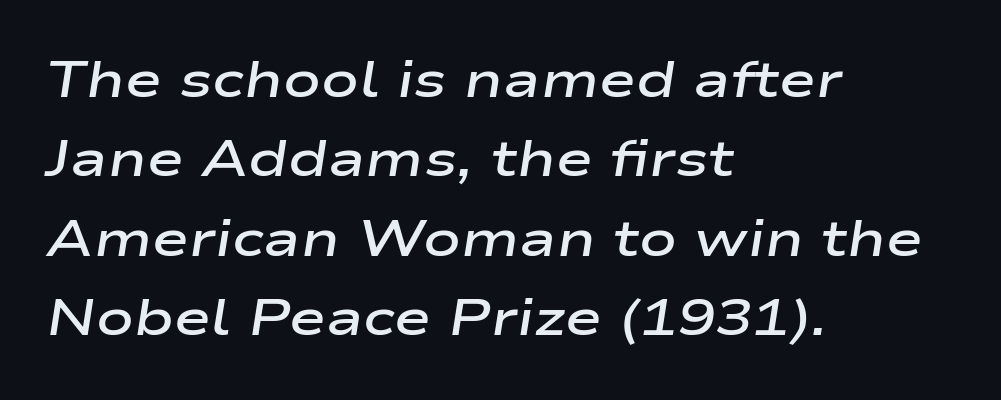
{"italic": "yes", "lean": "right", "slant_degrees": 9, "bold": "semi", "weight": "semibold", "width": "wide", "stroke_contrast": "low", "x_height": "medium", "monospaced": "no", "underline": "no", "align": "left", "line_spacing": "normal", "line_spacing_ratio": 1.59, "letter_spacing": "normal", "letter_spacing_em": 0.0, "glyph_px": 50}
